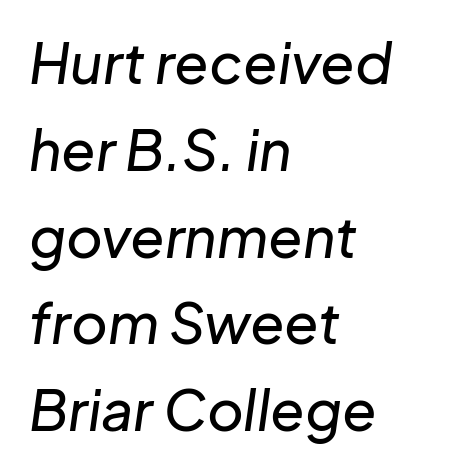
The image shows 56 px text type, italic (leaning right); set left-aligned, normal line spacing (1.55x), normal letter spacing, not underlined; low stroke contrast and a medium x-height.
